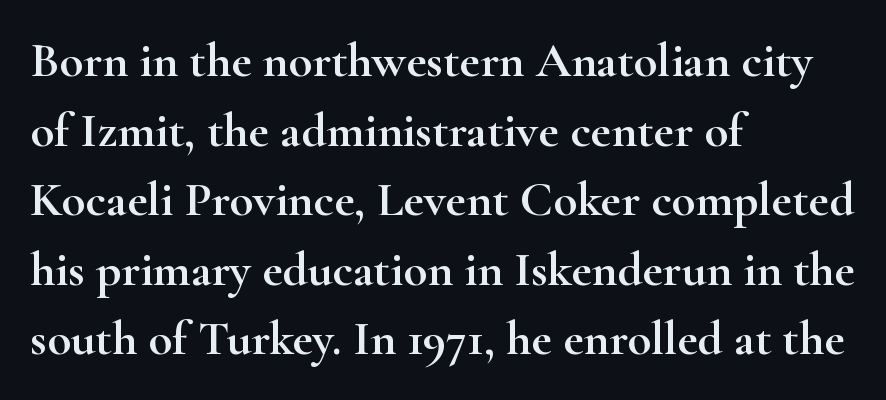
Q: Is the text italic (slanted)? A: No, it is upright.
Q: Is the typeface a serif or a sans-serif typeface? A: Serif.
Q: Is the text underlined? A: No.
Q: How is the paragraph aligned? A: Left-aligned.
Q: Is the spacing between letters normal or unusually wide? A: Normal.
Q: Is the spacing between lines tight, normal or loose? A: Normal.
Q: Width (condensed, normal, or wide)? A: Wide.
Q: Stroke contrast? A: High.
Q: x-height? A: Small.
Q: Monospaced? A: No.
